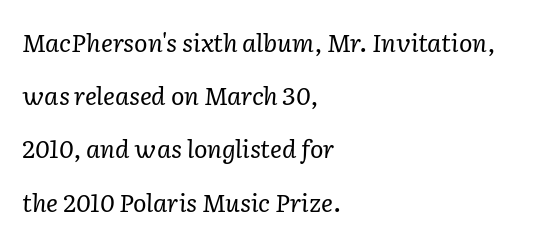
The horizontal fit of the characters is conventional and even. Posture: slanted. Vertical spacing — loose. These glyphs show unthickened strokes, regular width or finer.
